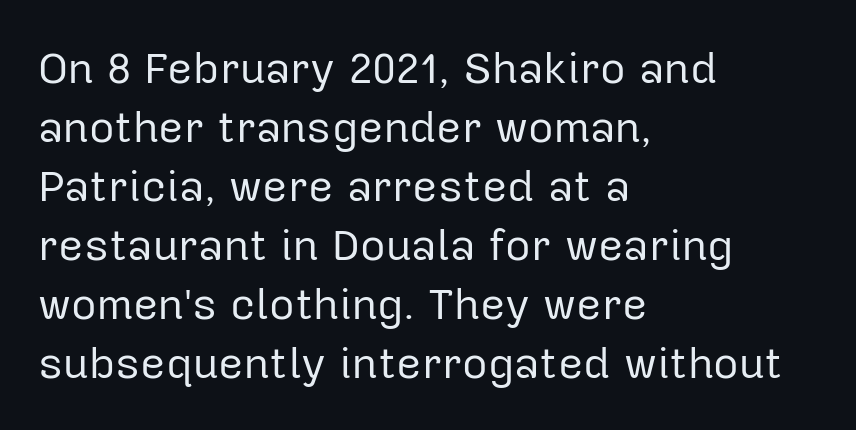
The image shows 44 px regular-weight sans-serif type, upright; set left-aligned, normal line spacing (1.34x), normal letter spacing, not underlined; low stroke contrast and a medium x-height.
